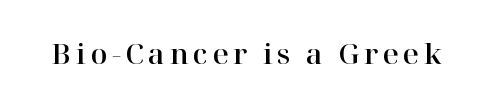
The image shows 28 px serif type, upright; set not underlined; high stroke contrast and a medium x-height.
